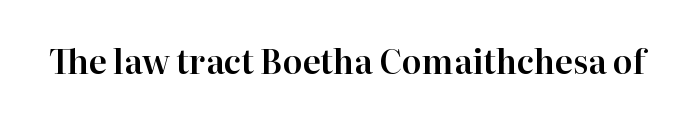
{"serif": "yes", "italic": "no", "width": "normal", "stroke_contrast": "high", "x_height": "medium", "monospaced": "no", "underline": "no", "letter_spacing": "normal", "letter_spacing_em": 0.0, "glyph_px": 33}
